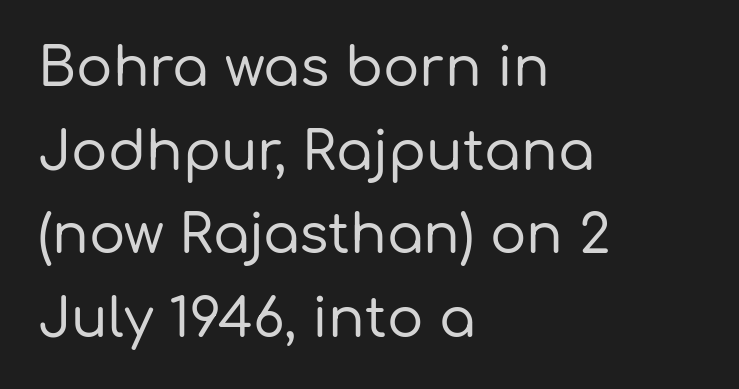
The image shows 54 px sans-serif type, upright; set left-aligned, normal line spacing (1.55x), normal letter spacing, not underlined; low stroke contrast and a medium x-height.
